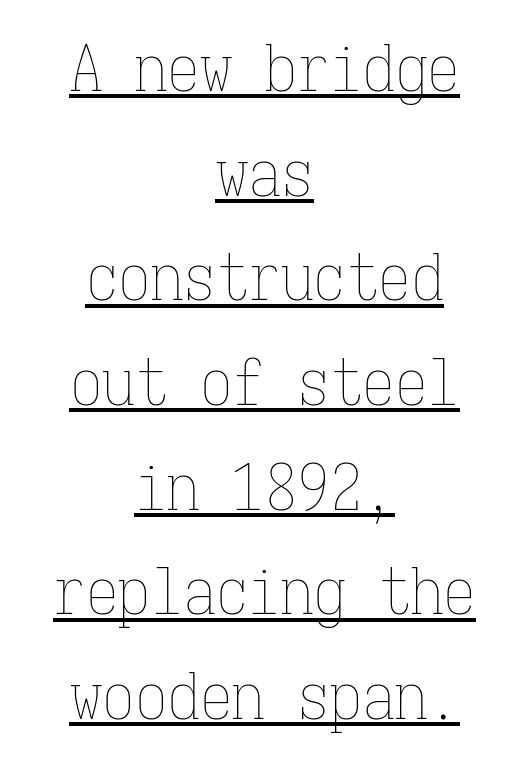
Q: Is the text bold? A: No.
Q: Is the text italic (slanted)? A: No, it is upright.
Q: Is the text underlined? A: Yes.
Q: How is the paragraph aligned? A: Centered.
Q: Is the spacing between letters normal or unusually wide? A: Normal.
Q: Is the spacing between lines tight, normal or loose? A: Normal.
Q: Width (condensed, normal, or wide)? A: Condensed.
Q: Stroke contrast? A: Low.
Q: x-height? A: Medium.
Q: Monospaced? A: Yes.
